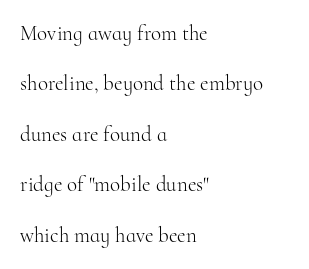
Q: Is the text bold? A: No.
Q: Is the text italic (slanted)? A: No, it is upright.
Q: Is the text underlined? A: No.
Q: How is the paragraph aligned? A: Left-aligned.
Q: Is the spacing between letters normal or unusually wide? A: Normal.
Q: Is the spacing between lines tight, normal or loose? A: Loose.
